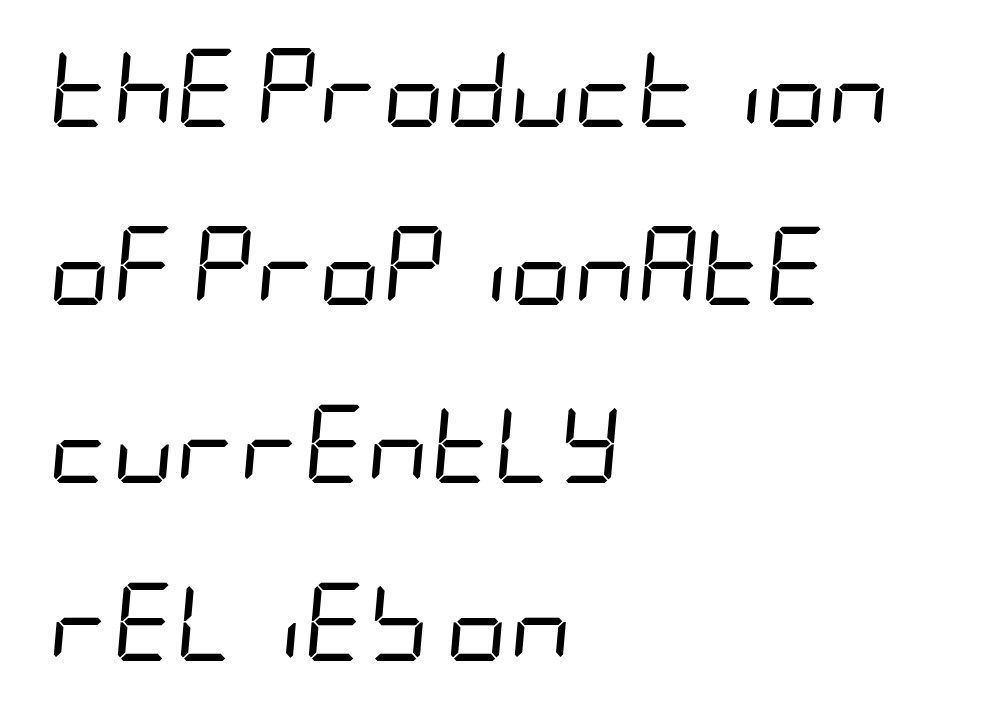
Q: Is the text bold? A: No.
Q: Is the text italic (slanted)? A: Yes, it leans right by about 5 degrees.
Q: Is the text underlined? A: No.
Q: How is the paragraph aligned? A: Left-aligned.
Q: Is the spacing between letters normal or unusually wide? A: Normal.
Q: Is the spacing between lines tight, normal or loose? A: Loose.
Q: Width (condensed, normal, or wide)? A: Condensed.
Q: Stroke contrast? A: Low.
Q: x-height? A: Large.
